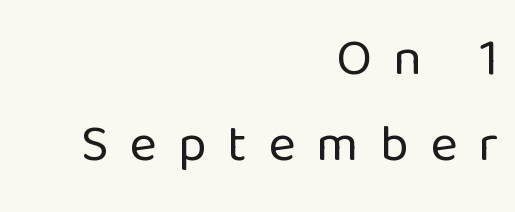
The characters are drawn with everyday or finer stroke widths. Evenly set lines give the paragraph a standard silhouette. Reading down the block, your eye finds every line finishing at a fixed right position. Underline: absent.
